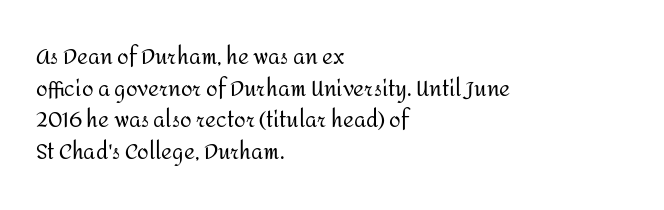
The image shows 21 px text type, upright; set left-aligned, normal line spacing (1.51x), normal letter spacing, not underlined.
